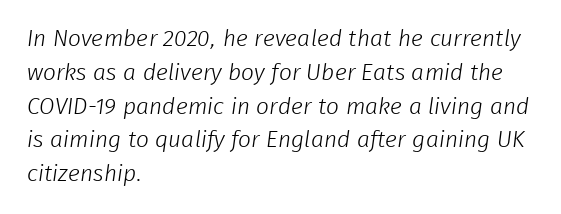
Q: Is the text bold? A: No.
Q: Is the text underlined? A: No.
Q: How is the paragraph aligned? A: Left-aligned.
Q: Is the spacing between letters normal or unusually wide? A: Normal.
Q: Is the spacing between lines tight, normal or loose? A: Normal.
